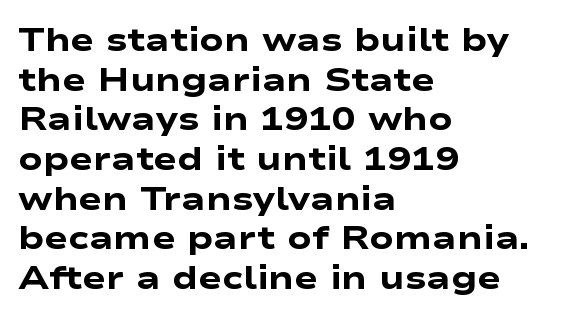
Q: Is the text bold? A: Yes.
Q: Is the typeface a serif or a sans-serif typeface? A: Sans-serif.
Q: Is the text underlined? A: No.
Q: How is the paragraph aligned? A: Left-aligned.
Q: Is the spacing between letters normal or unusually wide? A: Normal.
Q: Width (condensed, normal, or wide)? A: Wide.
Q: Stroke contrast? A: Low.
Q: x-height? A: Medium.
Q: Monospaced? A: No.
